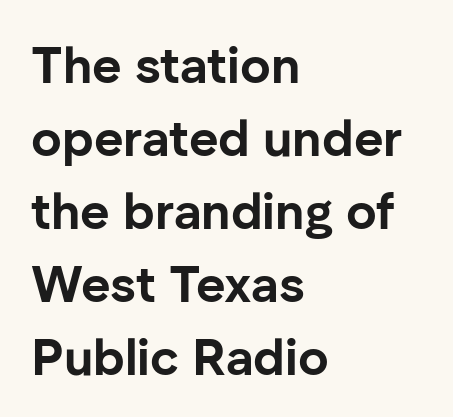
{"serif": "no", "italic": "no", "bold": "yes", "weight": "bold", "width": "normal", "stroke_contrast": "low", "x_height": "medium", "monospaced": "no", "underline": "no", "align": "left", "line_spacing": "normal", "line_spacing_ratio": 1.43, "letter_spacing": "normal", "letter_spacing_em": 0.0, "glyph_px": 51}
